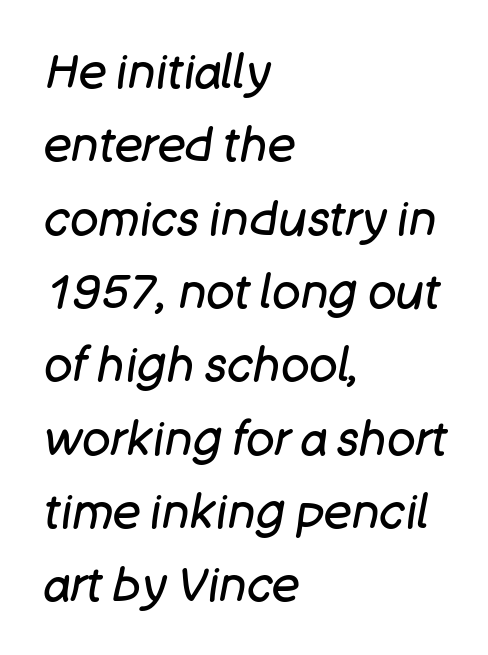
Q: Is the text bold? A: No.
Q: Is the text italic (slanted)? A: Yes, it leans right by about 11 degrees.
Q: Is the text underlined? A: No.
Q: How is the paragraph aligned? A: Left-aligned.
Q: Is the spacing between letters normal or unusually wide? A: Normal.
Q: Is the spacing between lines tight, normal or loose? A: Normal.
Q: Width (condensed, normal, or wide)? A: Normal.
Q: Stroke contrast? A: Low.
Q: x-height? A: Large.
Q: Monospaced? A: No.
